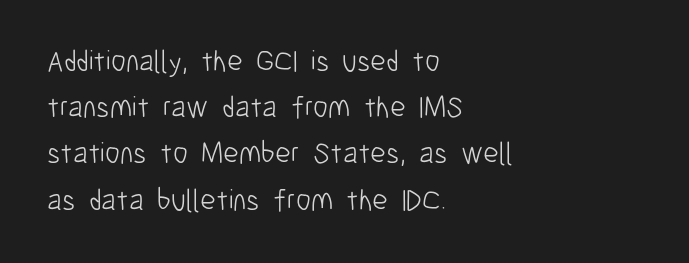
{"serif": "no", "italic": "no", "bold": "no", "weight": "light", "width": "condensed", "stroke_contrast": "low", "x_height": "medium", "monospaced": "no", "underline": "no", "align": "left", "line_spacing": "normal", "line_spacing_ratio": 1.54, "letter_spacing": "normal", "letter_spacing_em": 0.0, "glyph_px": 30}
